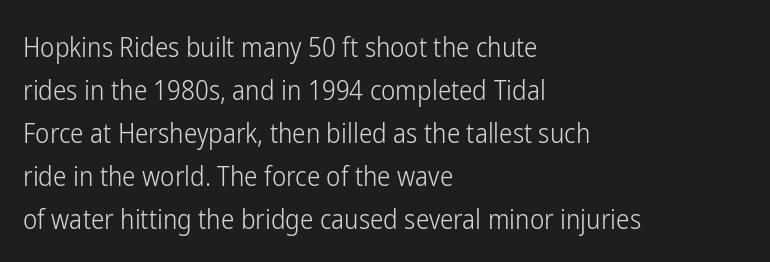
Line beginnings align vertically; line endings do not. Quick note: not italic, upright. No chunkiness to these letters — they're not bold. Default kerning and tracking; the words read as compact shapes.
